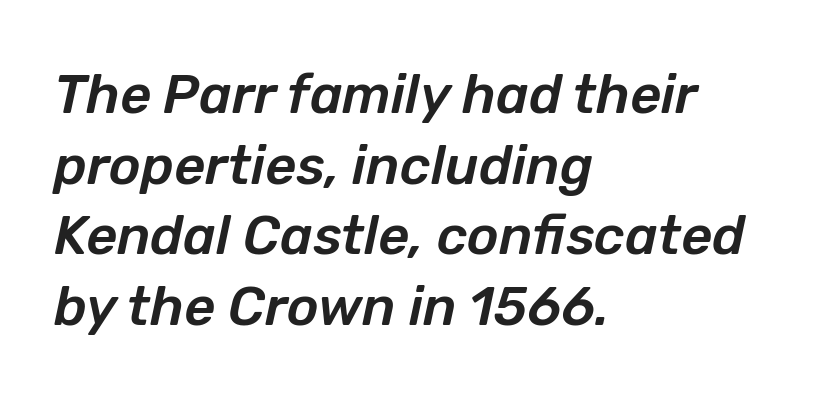
Is this a fixed-width face? No — the glyphs have proportional, varying widths. One-word summary of the alignment: left. How are the letters spaced? Ordinarily, with no added tracking. Compared with typical paragraphs, the rows here are spaced about the same. Slanted lettering throughout. The foot of each line stays bare and open.
